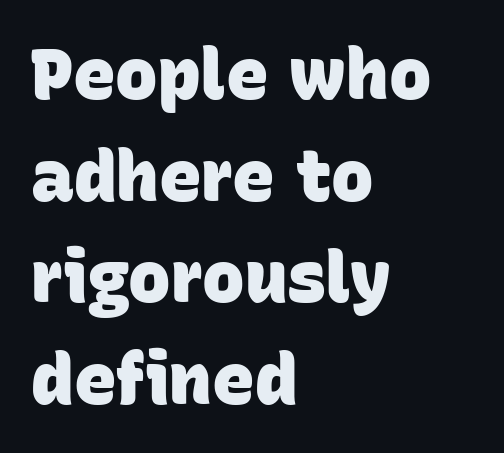
The image shows 71 px heavy sans-serif type; set left-aligned, normal line spacing (1.43x), normal letter spacing, not underlined; low stroke contrast and a large x-height.
